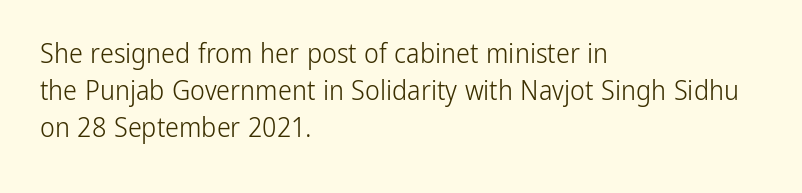
{"serif": "no", "italic": "no", "bold": "no", "weight": "light", "width": "condensed", "stroke_contrast": "low", "x_height": "medium", "monospaced": "no", "underline": "no", "align": "left", "line_spacing": "normal", "line_spacing_ratio": 1.32, "letter_spacing": "normal", "letter_spacing_em": 0.0, "glyph_px": 28}
